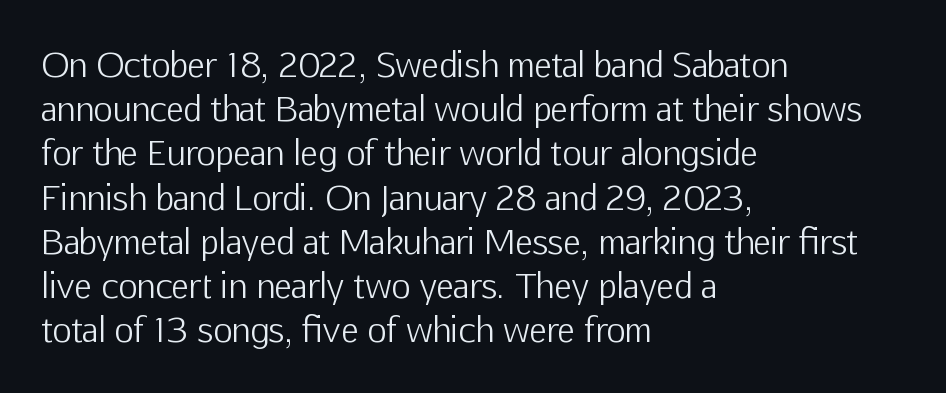
The image shows 33 px light sans-serif type, upright; set left-aligned, normal line spacing (1.34x), normal letter spacing, not underlined; low stroke contrast and a medium x-height.
